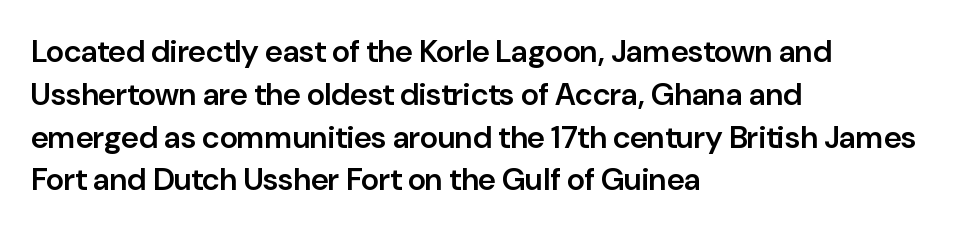
The image shows 31 px semibold sans-serif type, upright; set left-aligned, normal line spacing (1.38x), normal letter spacing, not underlined; low stroke contrast and a medium x-height.
